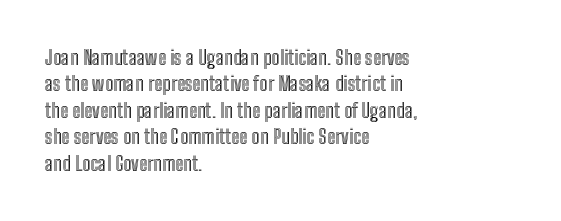
Q: Is the text italic (slanted)? A: No, it is upright.
Q: Is the text underlined? A: No.
Q: How is the paragraph aligned? A: Left-aligned.
Q: Is the spacing between letters normal or unusually wide? A: Normal.
Q: Is the spacing between lines tight, normal or loose? A: Normal.
